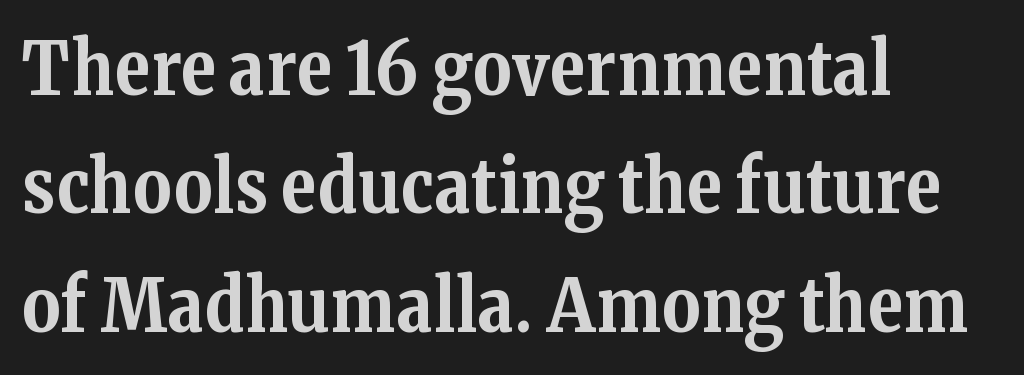
Q: Is the text bold? A: Yes.
Q: Is the text italic (slanted)? A: No, it is upright.
Q: Is the typeface a serif or a sans-serif typeface? A: Serif.
Q: Is the text underlined? A: No.
Q: How is the paragraph aligned? A: Left-aligned.
Q: Is the spacing between letters normal or unusually wide? A: Normal.
Q: Is the spacing between lines tight, normal or loose? A: Normal.
Q: Width (condensed, normal, or wide)? A: Normal.
Q: Stroke contrast? A: Medium.
Q: x-height? A: Medium.
Q: Monospaced? A: No.
